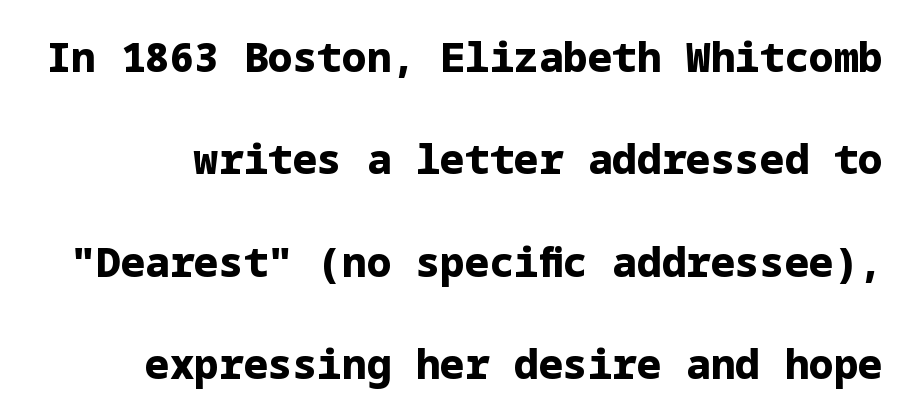
{"serif": "no", "italic": "no", "bold": "yes", "weight": "bold", "width": "normal", "stroke_contrast": "low", "x_height": "medium", "underline": "no", "line_spacing": "loose", "line_spacing_ratio": 2.5, "letter_spacing": "normal", "letter_spacing_em": 0.0, "glyph_px": 41}
